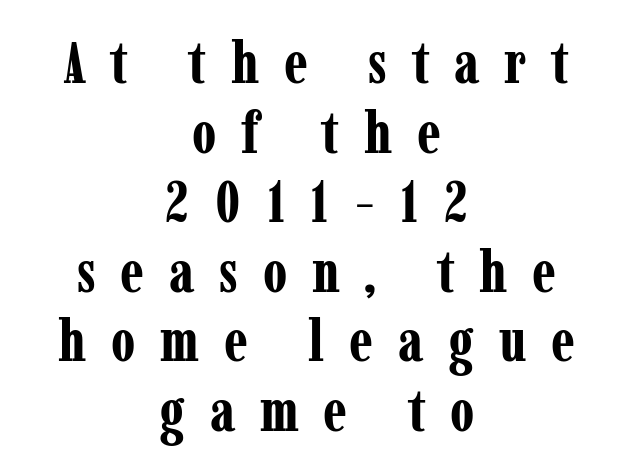
The type family on display is of the serif kind. The lines are quadded center. Every character sits straight up, as roman type does. Honestly, the letter spacing is so wide it's the main thing you notice. You could not count columns in this text — the font is proportionally spaced.
